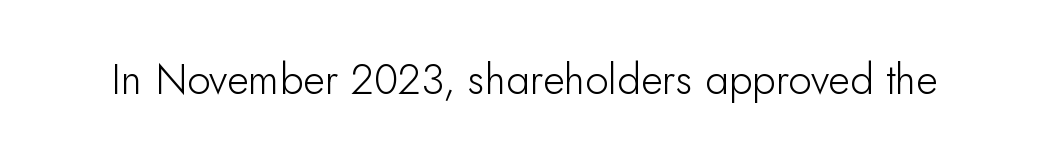
Q: Is the text bold? A: No.
Q: Is the text italic (slanted)? A: No, it is upright.
Q: Is the typeface a serif or a sans-serif typeface? A: Sans-serif.
Q: Is the text underlined? A: No.
Q: Is the spacing between letters normal or unusually wide? A: Normal.
Q: Width (condensed, normal, or wide)? A: Normal.
Q: Stroke contrast? A: Low.
Q: x-height? A: Small.
Q: Monospaced? A: No.
